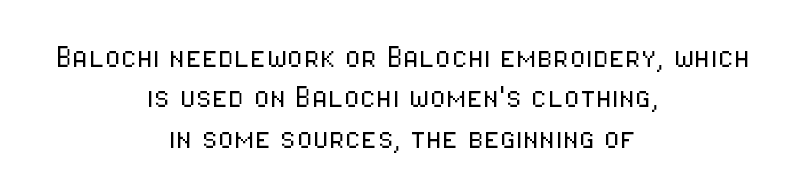
{"serif": "no", "italic": "no", "bold": "no", "weight": "light", "width": "condensed", "stroke_contrast": "low", "x_height": "medium", "monospaced": "no", "underline": "no", "align": "center", "line_spacing": "tight", "line_spacing_ratio": 1.09, "letter_spacing": "normal", "letter_spacing_em": 0.0, "glyph_px": 37}
